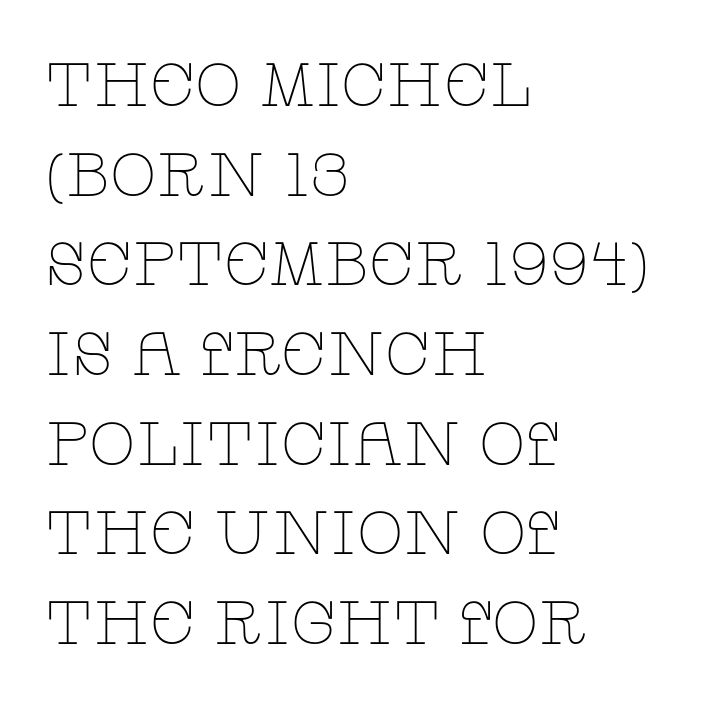
In terms of posture, this sample is upright. On a weight scale, this lands at 450 or below. The leading is moderate, giving the passage an even texture. The face used here is proportionally spaced, like ordinary book or web type. Visually the block forms a straight wall on the left and a jagged coastline on the right.
